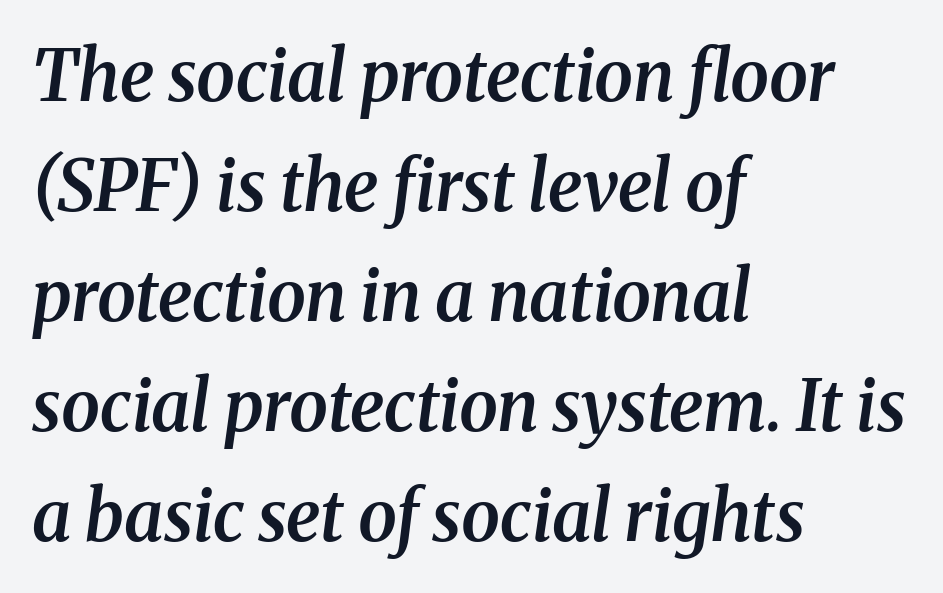
Q: Is the text bold? A: Semi-bold.
Q: Is the text italic (slanted)? A: Yes, it leans right by about 8 degrees.
Q: Is the typeface a serif or a sans-serif typeface? A: Serif.
Q: Is the text underlined? A: No.
Q: How is the paragraph aligned? A: Left-aligned.
Q: Is the spacing between letters normal or unusually wide? A: Normal.
Q: Is the spacing between lines tight, normal or loose? A: Normal.
Q: Width (condensed, normal, or wide)? A: Normal.
Q: Stroke contrast? A: Medium.
Q: x-height? A: Medium.
Q: Monospaced? A: No.
